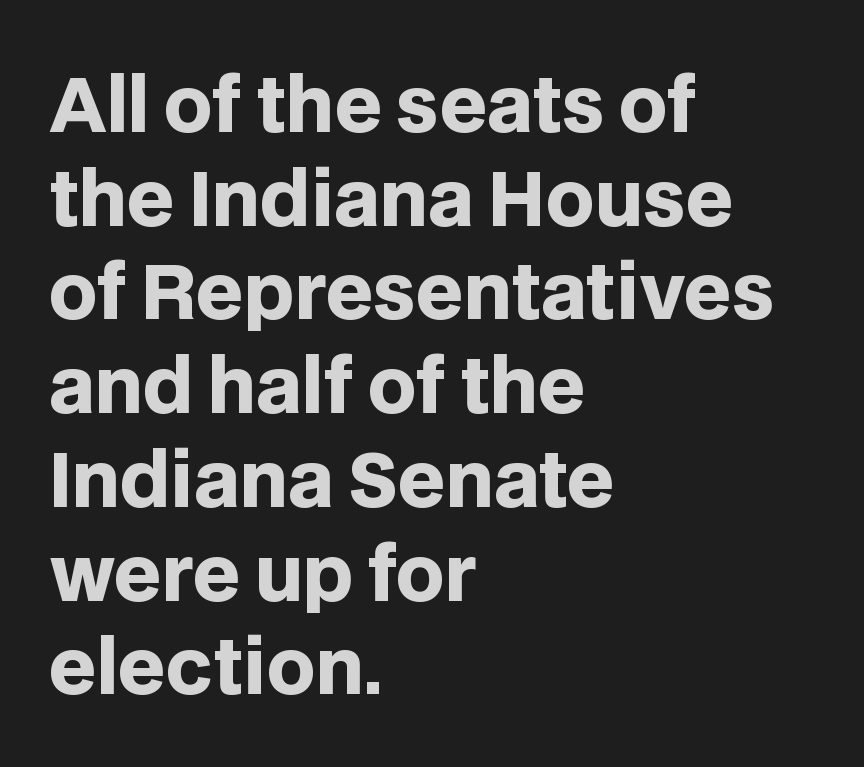
Layout note: lines flush left. Nobody touched the tracking dial on this one. Character widths vary here, with narrow letters taking less room than wide ones. You can tell from the bare stems that sans-serif type was used. This is heavy type, rendered in bold. Check the space under the baseline: it is left empty.
